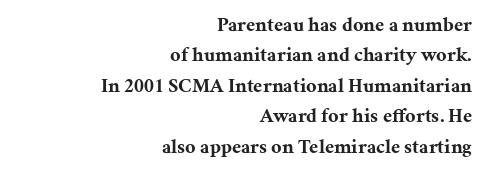
Q: Is the text bold? A: Yes.
Q: Is the text italic (slanted)? A: No, it is upright.
Q: Is the text underlined? A: No.
Q: How is the paragraph aligned? A: Right-aligned.
Q: Is the spacing between letters normal or unusually wide? A: Normal.
Q: Is the spacing between lines tight, normal or loose? A: Normal.
